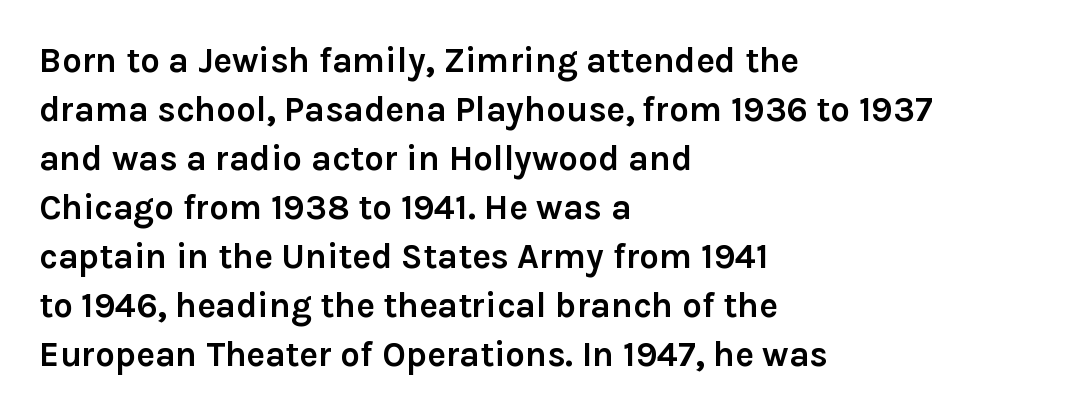
There is no visible air inserted between adjacent glyphs. These lines are set flush left with a ragged right edge. Observe the absence of serifs on each vertical stroke in this sample. Note the varied advance widths — an 'i' is clearly narrower than an 'm'. Normally led — the rows are evenly, conventionally spaced. The space directly below the letters is spotless.
